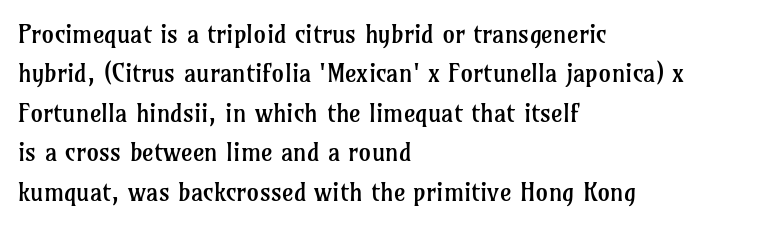
Q: Is the text bold? A: No.
Q: Is the text italic (slanted)? A: No, it is upright.
Q: Is the text underlined? A: No.
Q: How is the paragraph aligned? A: Left-aligned.
Q: Is the spacing between letters normal or unusually wide? A: Normal.
Q: Is the spacing between lines tight, normal or loose? A: Normal.
